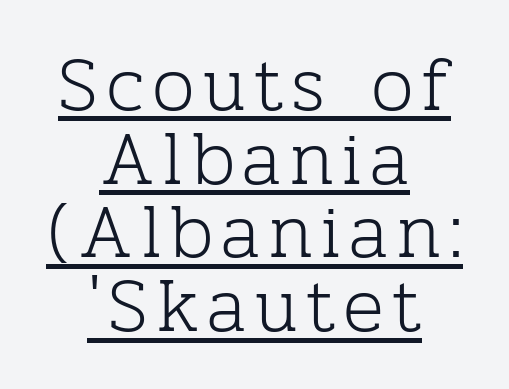
Is there an underline? Yes — a line sits under the letters. In CSS terms this would be text-align: center. Examine the stroke ends and you'll spot serifs. Summary of weight: not heavy and not bold.
